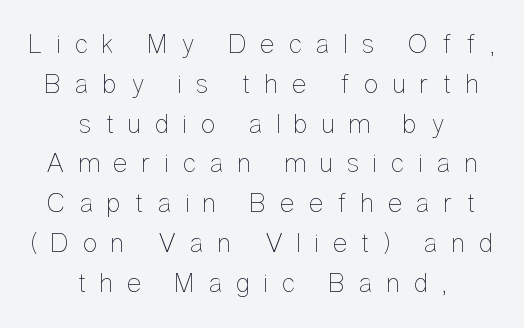
The image shows 28 px thin, condensed type, upright; set centered, normal line spacing (1.42x), unusually wide letter spacing (+0.48 em), not underlined; low stroke contrast and a medium x-height.
